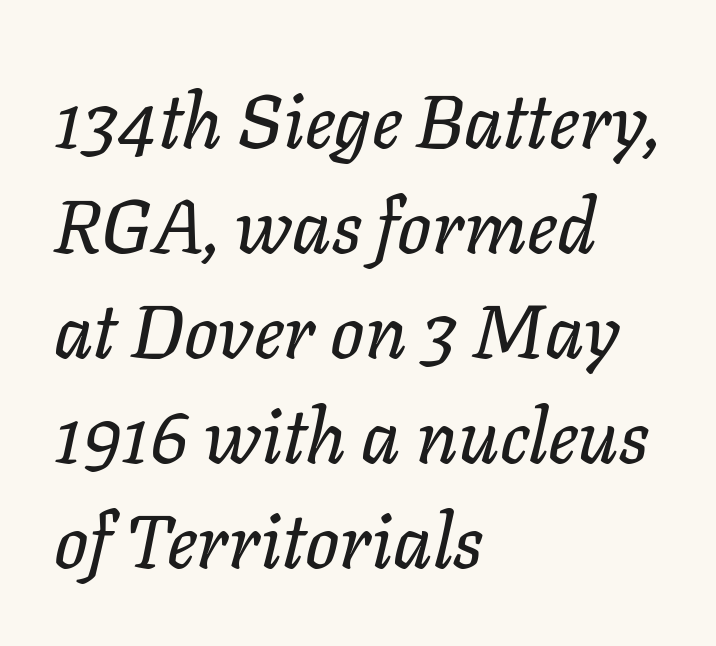
Q: Is the text italic (slanted)? A: Yes, it leans right by about 11 degrees.
Q: Is the text underlined? A: No.
Q: How is the paragraph aligned? A: Left-aligned.
Q: Is the spacing between letters normal or unusually wide? A: Normal.
Q: Is the spacing between lines tight, normal or loose? A: Normal.
Q: Width (condensed, normal, or wide)? A: Normal.
Q: Stroke contrast? A: Low.
Q: x-height? A: Medium.
Q: Monospaced? A: No.
